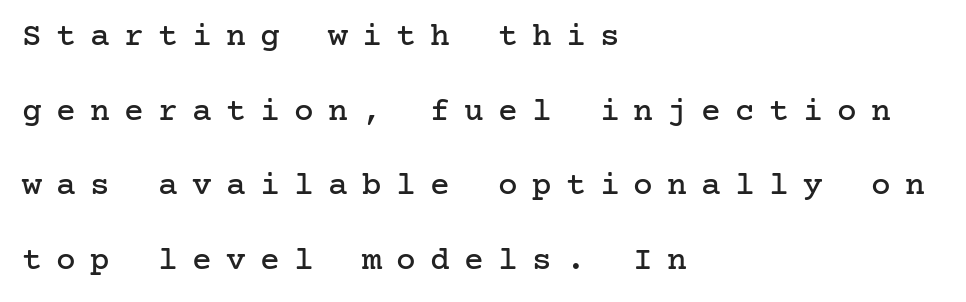
The image shows 33 px serif type, upright; set left-aligned, loose line spacing (2.26x), unusually wide letter spacing (+0.43 em), not underlined; low stroke contrast and a medium x-height.
